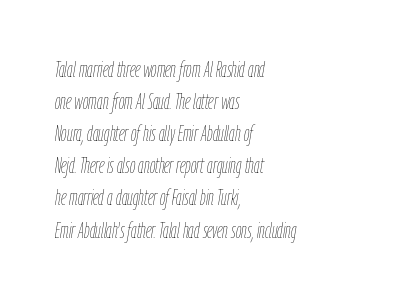
Typeset ragged right — the left edge is the straight one. Successive baselines arrive at the customary interval. Nobody touched the tracking dial on this one. Glance below the letters and you will spot only blank space. The strokes are not fattened; the text isn't bold.
